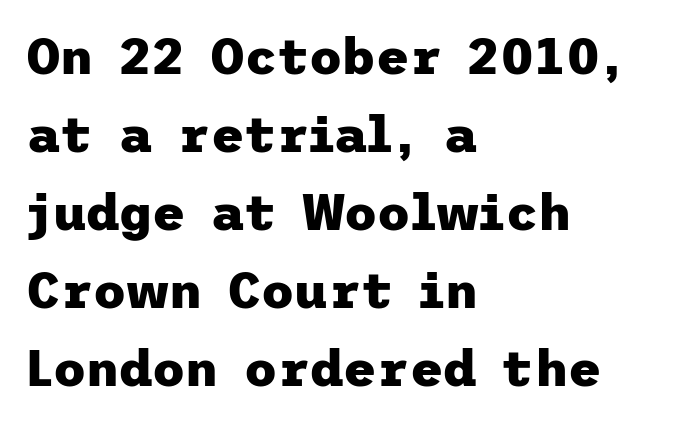
{"serif": "no", "italic": "no", "bold": "yes", "weight": "heavy", "width": "normal", "stroke_contrast": "low", "x_height": "medium", "underline": "no", "align": "left", "line_spacing": "normal", "line_spacing_ratio": 1.53, "letter_spacing": "normal", "letter_spacing_em": 0.0, "glyph_px": 51}
